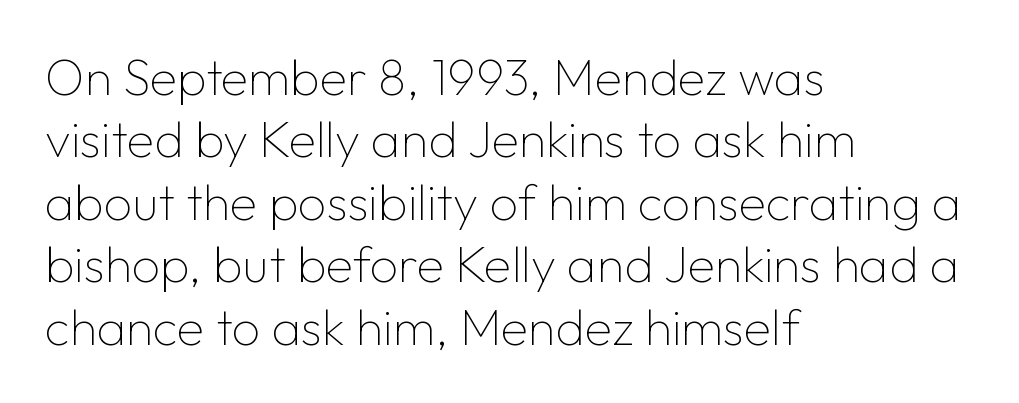
The face used here is a sans, in the tradition of grotesques and geometrics. Characters follow at the spacing the type designer built in. The typesetter chose a ragged-right arrangement here. Descender tails drop into unmarked territory. Quick note: not italic, upright. On a weight scale, this lands at 450 or below.
